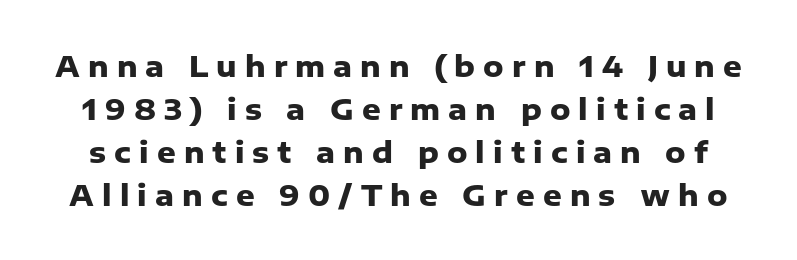
The image shows 29 px heavy sans-serif type, upright; set normal line spacing (1.48x), unusually wide letter spacing (+0.28 em), not underlined; low stroke contrast and a medium x-height.
